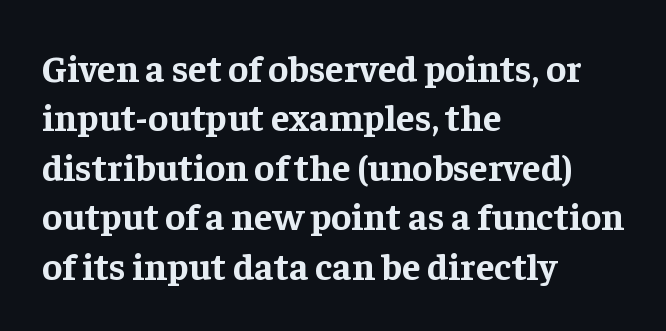
Q: Is the text bold? A: Yes.
Q: Is the text italic (slanted)? A: No, it is upright.
Q: Is the typeface a serif or a sans-serif typeface? A: Serif.
Q: Is the text underlined? A: No.
Q: How is the paragraph aligned? A: Left-aligned.
Q: Is the spacing between letters normal or unusually wide? A: Normal.
Q: Is the spacing between lines tight, normal or loose? A: Normal.
Q: Width (condensed, normal, or wide)? A: Normal.
Q: Stroke contrast? A: Low.
Q: x-height? A: Medium.
Q: Monospaced? A: No.
